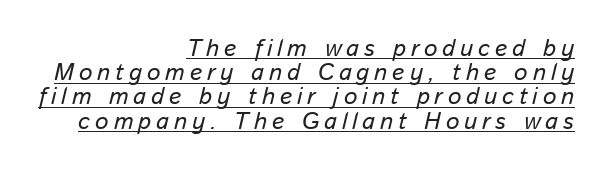
Q: Is the text italic (slanted)? A: Yes, it leans right by about 13 degrees.
Q: Is the text underlined? A: Yes.
Q: How is the paragraph aligned? A: Right-aligned.
Q: Is the spacing between letters normal or unusually wide? A: Unusually wide.
Q: Is the spacing between lines tight, normal or loose? A: Tight.
